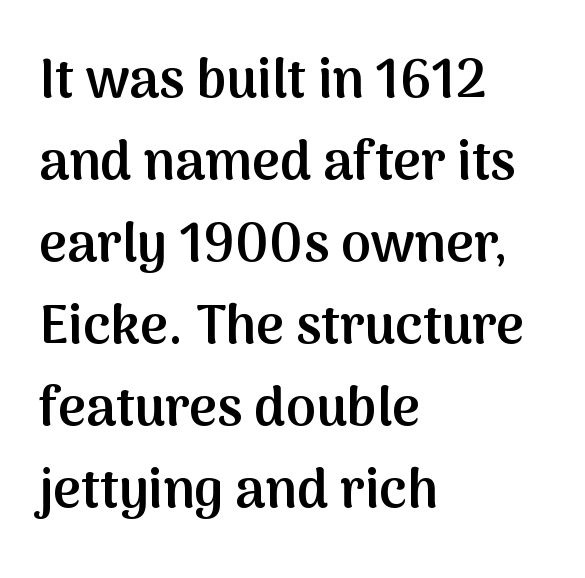
The image shows 54 px semibold sans-serif type, upright; set left-aligned, normal line spacing (1.52x), normal letter spacing, not underlined; medium stroke contrast and a medium x-height.
